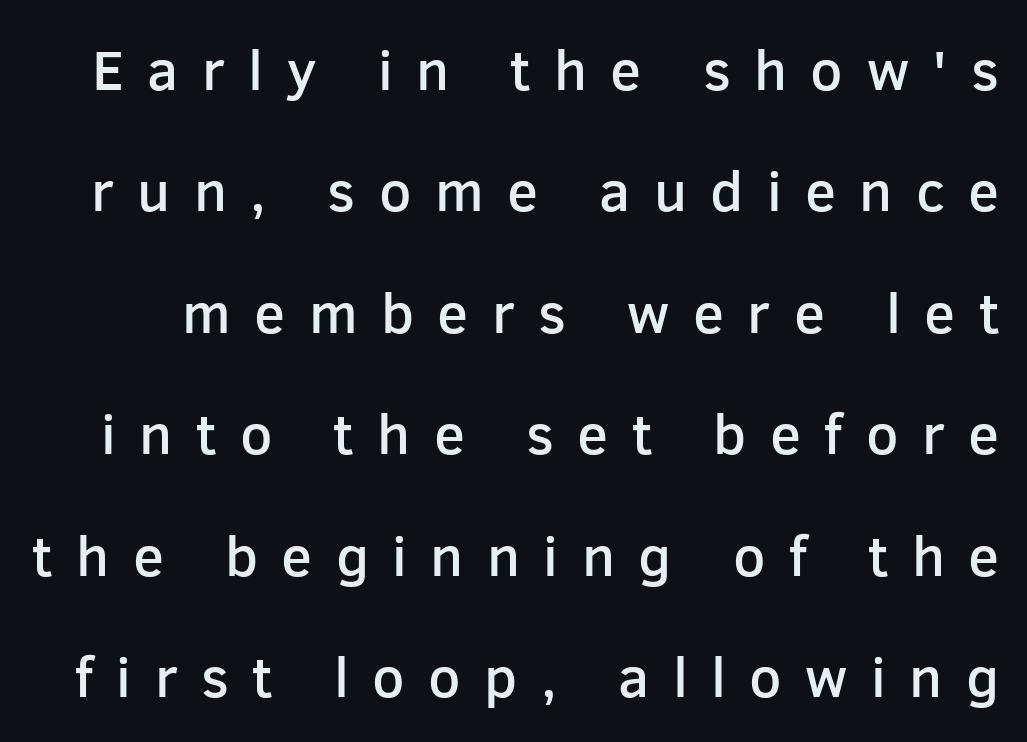
{"serif": "no", "italic": "no", "bold": "semi", "weight": "semibold", "width": "normal", "stroke_contrast": "low", "x_height": "medium", "monospaced": "no", "underline": "no", "line_spacing": "loose", "line_spacing_ratio": 2.13, "letter_spacing": "wide", "letter_spacing_em": 0.41, "glyph_px": 57}
